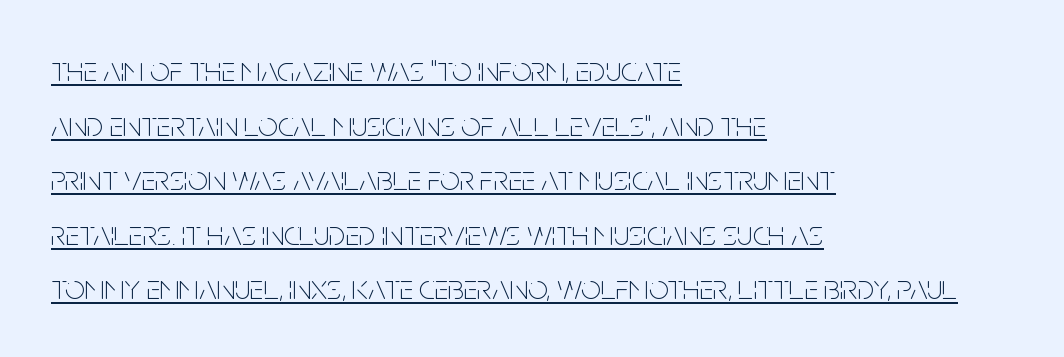
The image shows 35 px thin, condensed sans-serif type, upright; set left-aligned, normal line spacing (1.56x), normal letter spacing, underlined; low stroke contrast and a large x-height.
